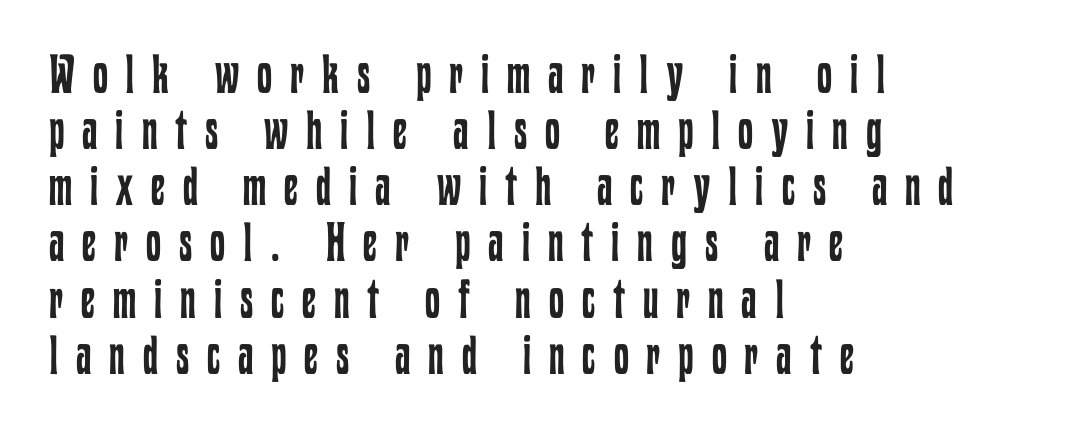
Q: Is the text bold? A: No.
Q: Is the text italic (slanted)? A: No, it is upright.
Q: Is the text underlined? A: No.
Q: How is the paragraph aligned? A: Left-aligned.
Q: Is the spacing between letters normal or unusually wide? A: Unusually wide.
Q: Is the spacing between lines tight, normal or loose? A: Tight.
Q: Width (condensed, normal, or wide)? A: Condensed.
Q: Stroke contrast? A: Low.
Q: x-height? A: Medium.
Q: Monospaced? A: No.
